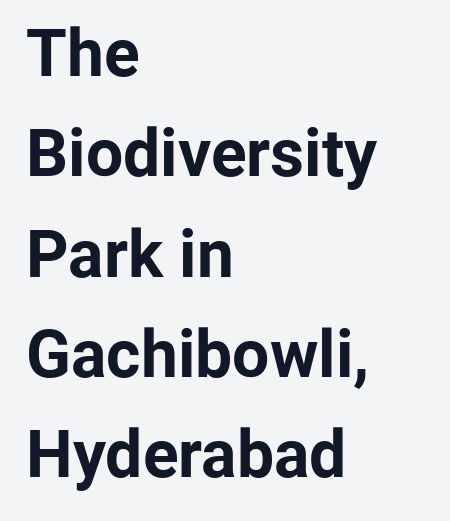
Q: Is the text bold? A: Yes.
Q: Is the text italic (slanted)? A: No, it is upright.
Q: Is the typeface a serif or a sans-serif typeface? A: Sans-serif.
Q: Is the text underlined? A: No.
Q: How is the paragraph aligned? A: Left-aligned.
Q: Is the spacing between letters normal or unusually wide? A: Normal.
Q: Is the spacing between lines tight, normal or loose? A: Normal.
Q: Width (condensed, normal, or wide)? A: Normal.
Q: Stroke contrast? A: Low.
Q: x-height? A: Medium.
Q: Monospaced? A: No.
